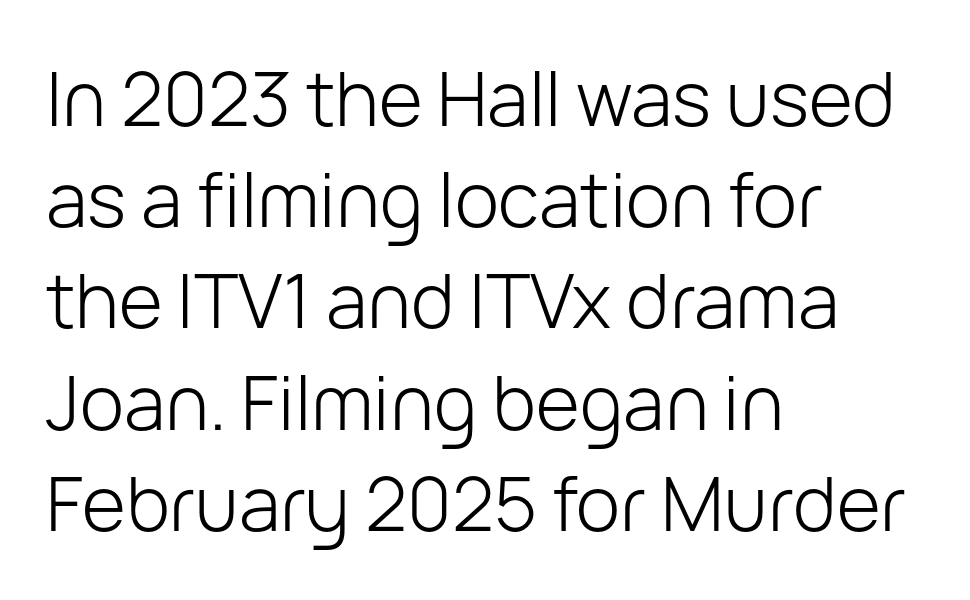
You could call the tracking neutral — neither tight nor loose. Is this a sans? Yes — the strokes have no serifs. Stem width sits at or under what a default text font uses. Notice how the stems are strictly vertical — no italics here. The lines sit at an ordinary, default distance from one another. Varying glyph widths throughout — classic text-font behaviour.
